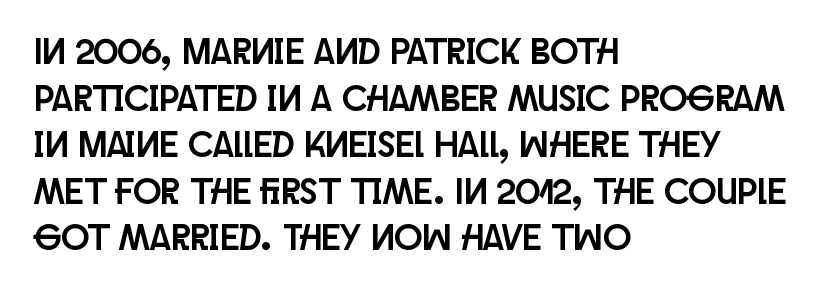
The image shows 37 px condensed sans-serif type, upright; set left-aligned, normal line spacing (1.26x), normal letter spacing, not underlined; low stroke contrast and a large x-height.
